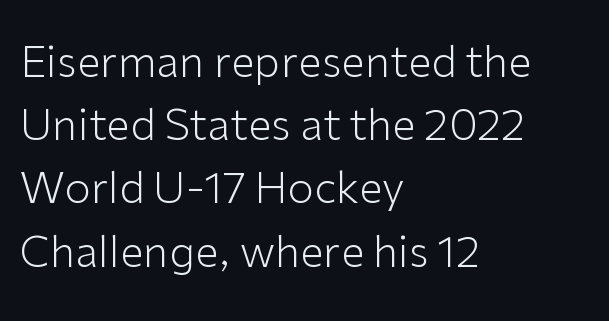
{"serif": "no", "italic": "no", "bold": "no", "weight": "light", "width": "normal", "stroke_contrast": "low", "x_height": "medium", "monospaced": "no", "underline": "no", "align": "left", "line_spacing": "normal", "line_spacing_ratio": 1.47, "letter_spacing": "normal", "letter_spacing_em": 0.0, "glyph_px": 43}
